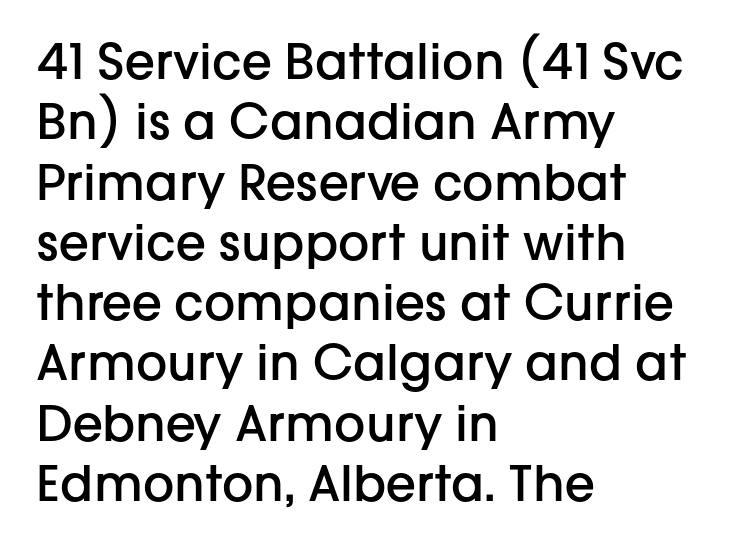
The image shows 49 px semibold sans-serif type, upright; set left-aligned, line spacing 1.23x, normal letter spacing, not underlined; low stroke contrast and a medium x-height.
